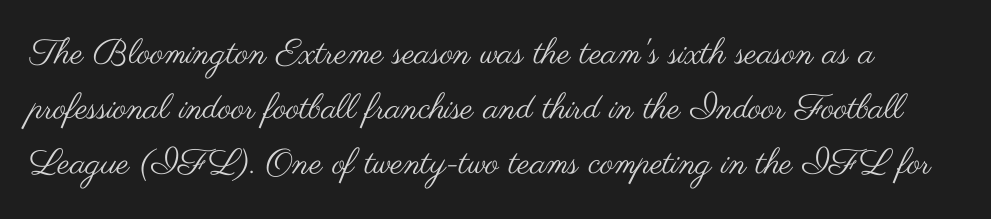
Q: Is the text bold? A: No.
Q: Is the text italic (slanted)? A: Yes.
Q: Is the typeface a serif or a sans-serif typeface? A: Sans-serif.
Q: Is the text underlined? A: No.
Q: Is the spacing between letters normal or unusually wide? A: Normal.
Q: Is the spacing between lines tight, normal or loose? A: Normal.
Q: Width (condensed, normal, or wide)? A: Wide.
Q: Stroke contrast? A: Medium.
Q: x-height? A: Small.
Q: Monospaced? A: No.
